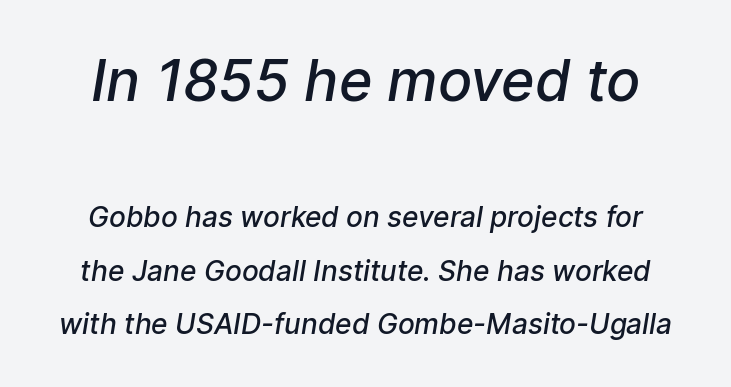
Q: Is the text bold? A: Semi-bold.
Q: Is the typeface a serif or a sans-serif typeface? A: Sans-serif.
Q: Is the text underlined? A: No.
Q: Is the spacing between letters normal or unusually wide? A: Normal.
Q: Is the spacing between lines tight, normal or loose? A: Loose.
Q: Which block of text is set in a larger size, the first (top) or the second (bottom)? A: The first (top) one.
Q: Width (condensed, normal, or wide)? A: Normal.
Q: Stroke contrast? A: Low.
Q: x-height? A: Medium.
Q: Monospaced? A: No.
